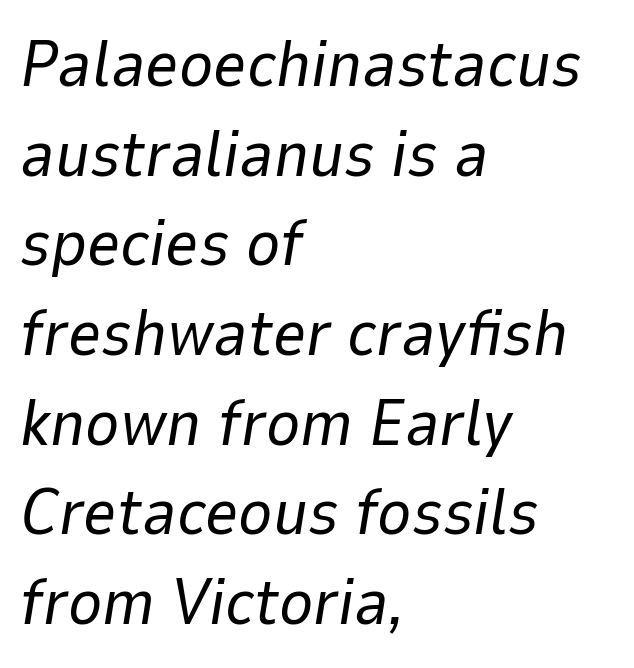
The horizontal fit of the characters is conventional and even. The passage shown is typed in a proportional face where columns would drift. The cut favours lightness, reaching ordinary text weight at its darkest. Unmarked baselines from the first word to the last.
